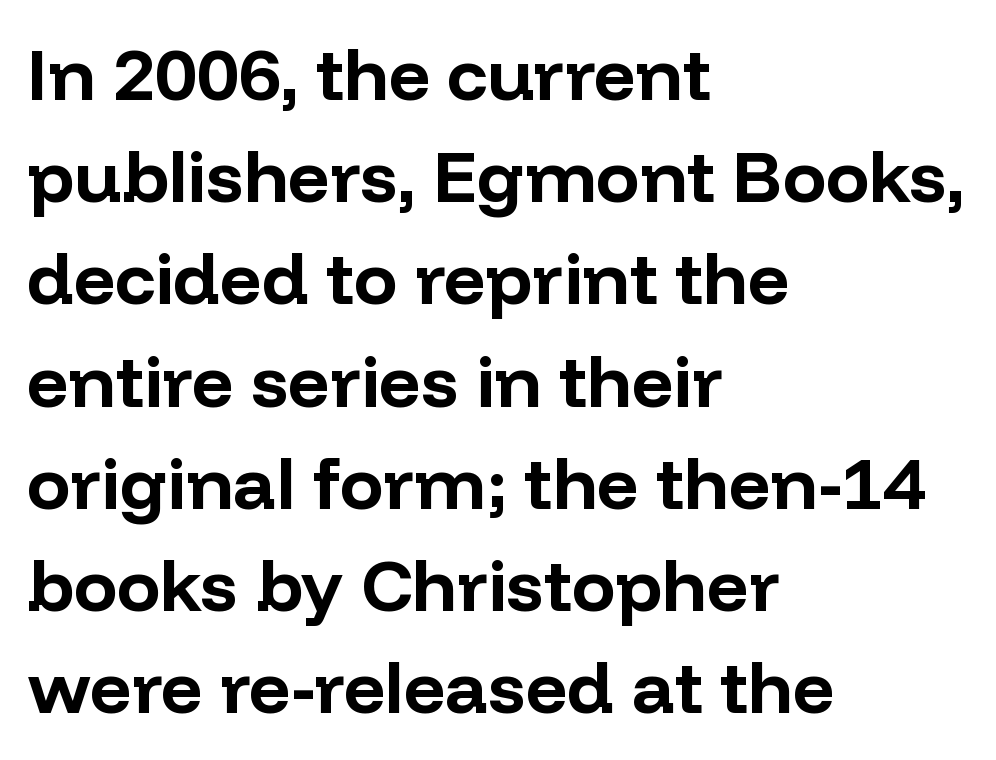
{"serif": "no", "italic": "no", "bold": "yes", "weight": "bold", "width": "normal", "stroke_contrast": "low", "x_height": "medium", "monospaced": "no", "underline": "no", "align": "left", "line_spacing": "normal", "line_spacing_ratio": 1.4, "letter_spacing": "normal", "letter_spacing_em": 0.0, "glyph_px": 73}
